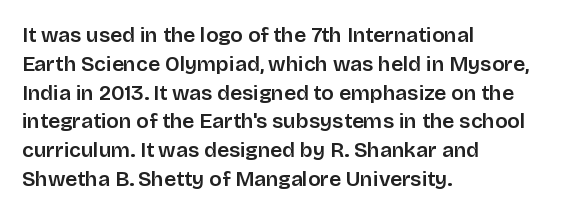
The image shows 21 px text type, upright; set left-aligned, normal line spacing (1.37x), normal letter spacing, not underlined.
